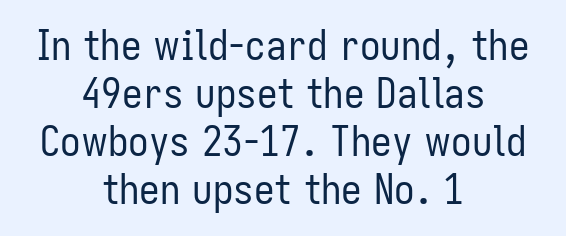
Q: Is the text bold? A: No.
Q: Is the text italic (slanted)? A: No, it is upright.
Q: Is the typeface a serif or a sans-serif typeface? A: Sans-serif.
Q: Is the text underlined? A: No.
Q: How is the paragraph aligned? A: Centered.
Q: Is the spacing between letters normal or unusually wide? A: Normal.
Q: Width (condensed, normal, or wide)? A: Condensed.
Q: Stroke contrast? A: Low.
Q: x-height? A: Medium.
Q: Monospaced? A: No.
